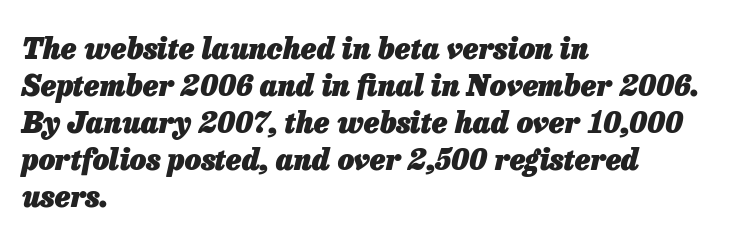
{"italic": "yes", "lean": "right", "slant_degrees": 13, "bold": "yes", "weight": "heavy", "width": "normal", "stroke_contrast": "low", "x_height": "medium", "monospaced": "no", "underline": "no", "align": "left", "line_spacing": "normal", "line_spacing_ratio": 1.28, "letter_spacing": "normal", "letter_spacing_em": 0.0, "glyph_px": 29}
